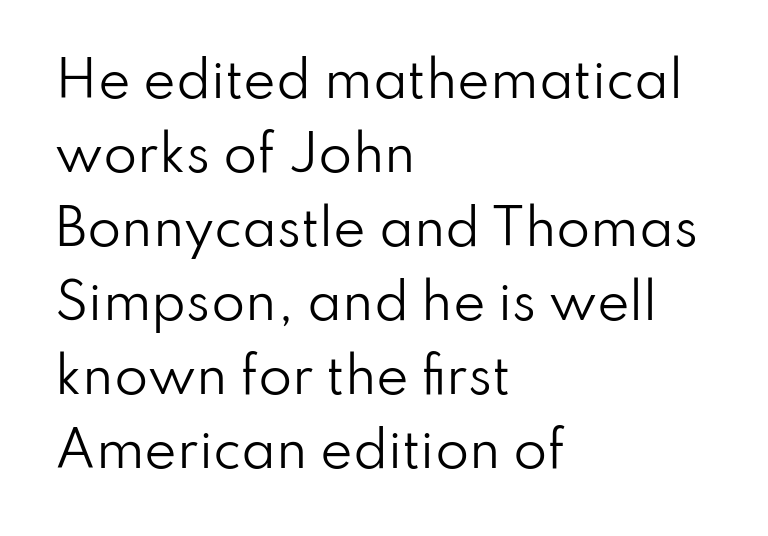
{"serif": "no", "italic": "no", "bold": "no", "weight": "regular", "width": "normal", "stroke_contrast": "low", "x_height": "small", "monospaced": "no", "underline": "no", "align": "left", "line_spacing": "normal", "line_spacing_ratio": 1.51, "letter_spacing": "normal", "letter_spacing_em": 0.0, "glyph_px": 49}
